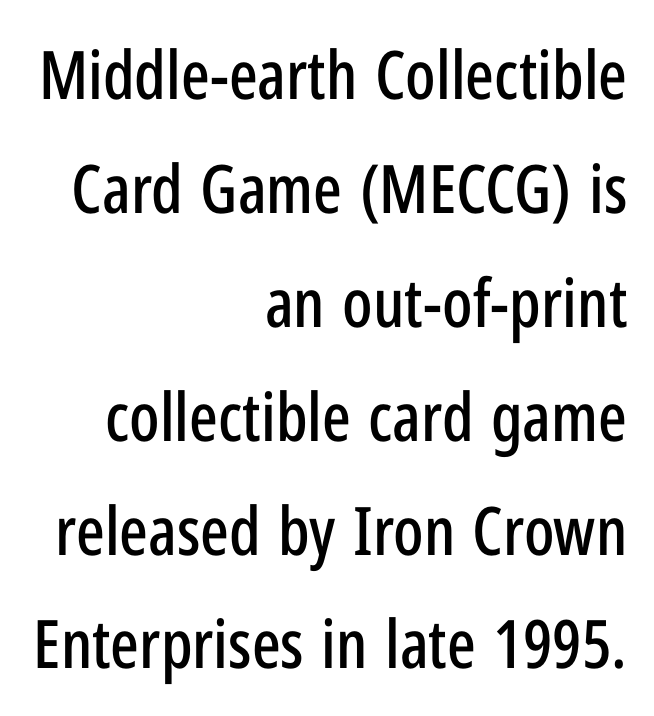
The image shows 67 px condensed sans-serif type, upright; set right-aligned, normal line spacing (1.7x), normal letter spacing, not underlined; low stroke contrast and a medium x-height.
